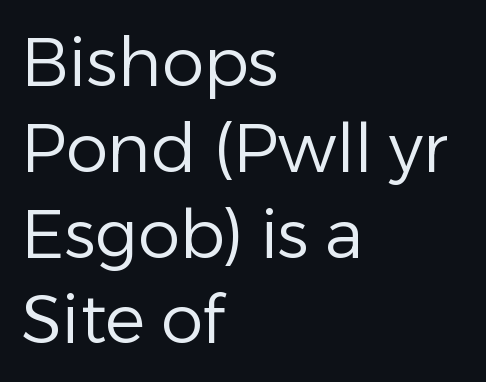
The line-height multiplier appears to be the usual default. The gap between lines stays unmarked. On a weight scale, this lands at 450 or below. The type sits square on the baseline with zero lean. You can tell from the bare stems that sans-serif type was used. Short note: letters normally spaced.
